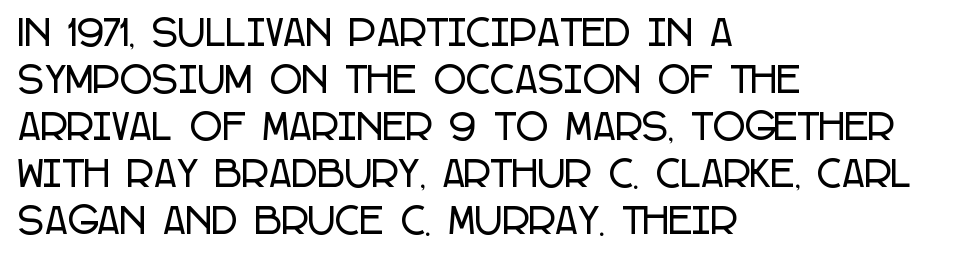
The image shows 35 px condensed sans-serif type, upright; set left-aligned, normal line spacing (1.34x), normal letter spacing, not underlined; low stroke contrast and a large x-height.
